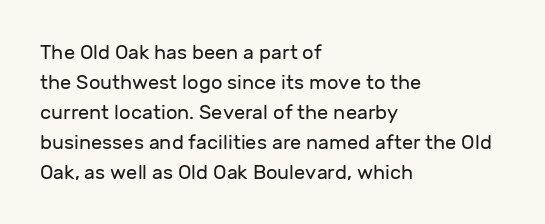
The face looks like a standard text weight, possibly lighter. A normal amount of white space separates one row of letters from the next. Line beginnings align vertically; line endings do not. The horizontal fit of the characters is conventional and even. The passage shown is not underscored anywhere.
